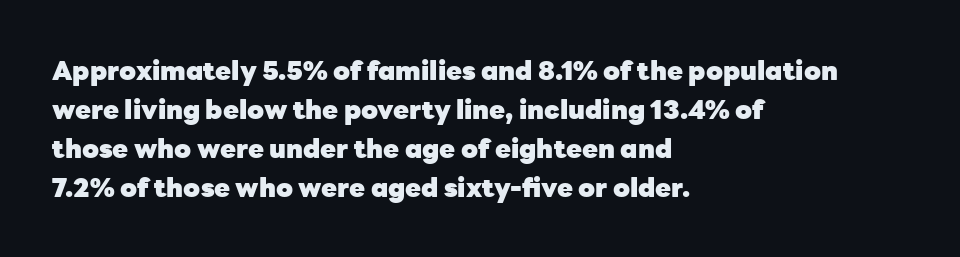
Successive baselines arrive at the customary interval. Nope, not italic — everything's standing straight. Stroke thickness is high; the sample reads as a true bold. Line starts are locked; line ends wander. Clear beneath every line of the passage. The line texture is even and compact thanks to regular tracking.
